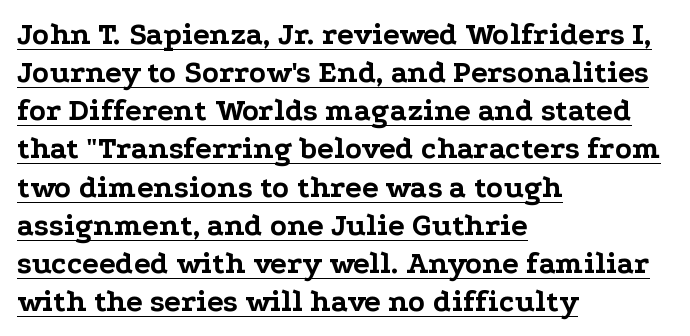
Line starts are locked; line ends wander. Think of a printed novel: that variable character pitch is what you see here. Between one letter and the next there's only the usual sliver of space. These lines carry a lot of weight — the face is fully bold. Do the letters lean? They stand straight.
